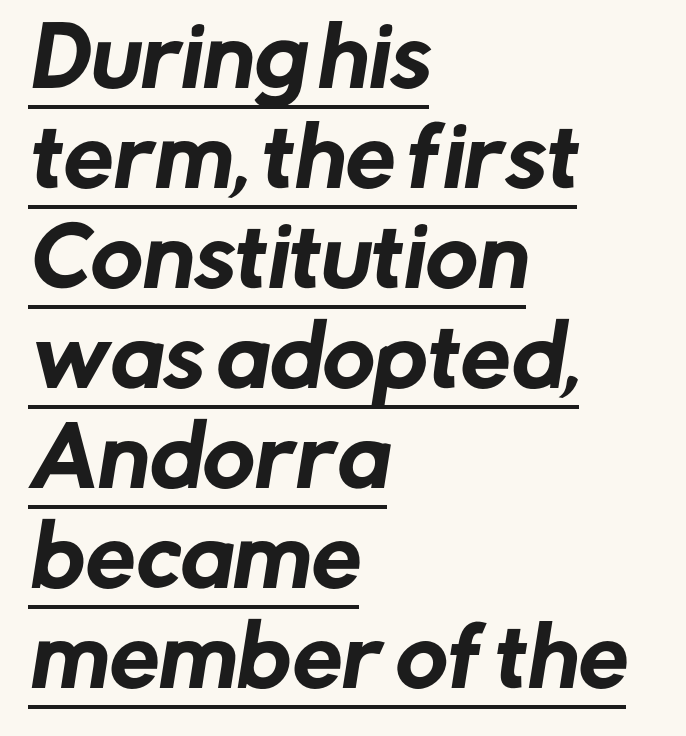
The image shows 80 px sans-serif type; set left-aligned, normal line spacing (1.25x), normal letter spacing, underlined; low stroke contrast and a medium x-height.
